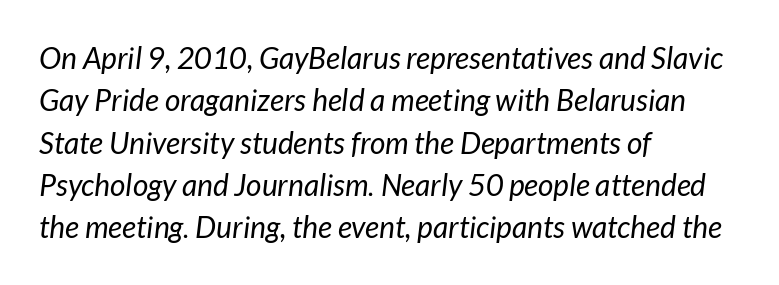
The image shows 30 px regular-weight type, italic (leaning right); set left-aligned, normal line spacing (1.41x), normal letter spacing, not underlined; low stroke contrast and a medium x-height.
